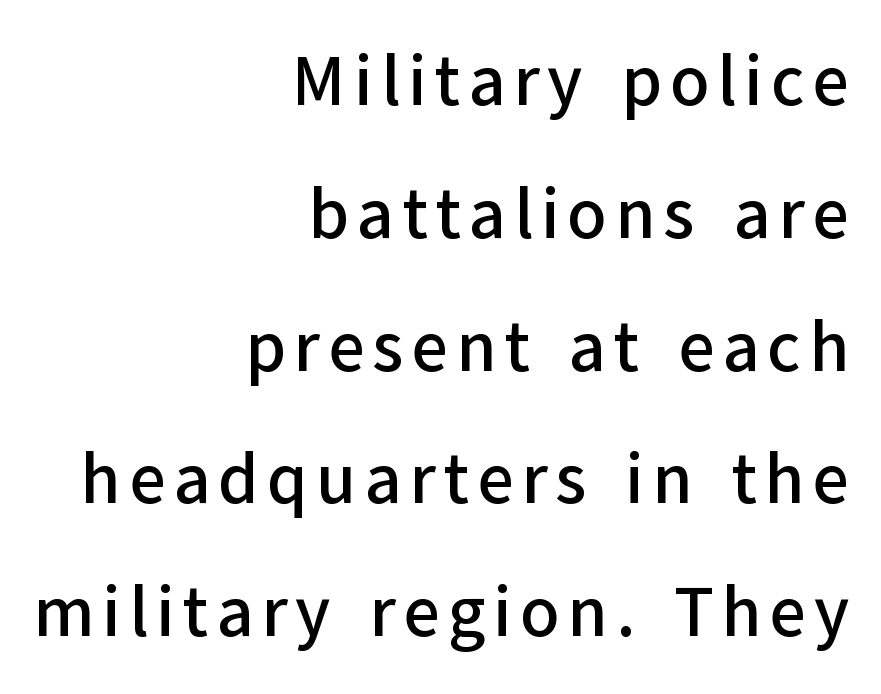
{"serif": "no", "italic": "no", "width": "normal", "stroke_contrast": "low", "x_height": "medium", "monospaced": "no", "underline": "no", "align": "right", "line_spacing_ratio": 1.87, "glyph_px": 71}
